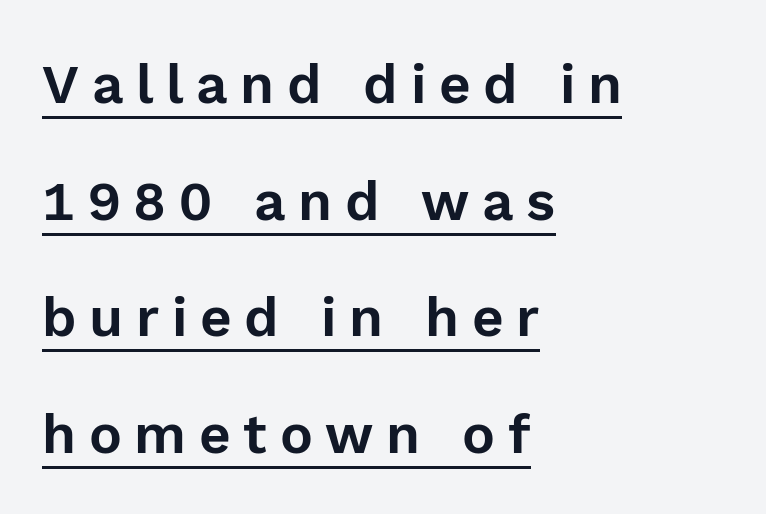
{"serif": "no", "italic": "no", "width": "normal", "x_height": "medium", "monospaced": "no", "underline": "yes", "align": "left", "line_spacing": "loose", "line_spacing_ratio": 2.12, "letter_spacing": "wide", "letter_spacing_em": 0.23, "glyph_px": 55}
